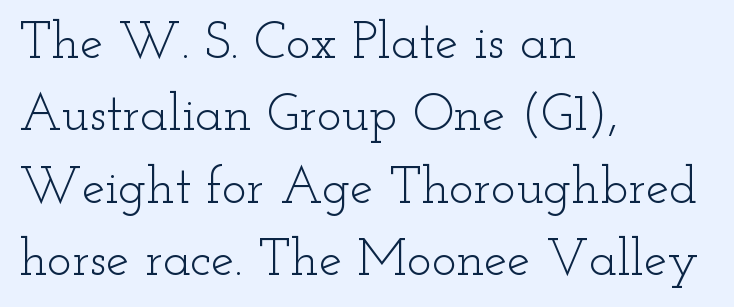
The image shows 52 px light, wide serif type, upright; set left-aligned, normal line spacing (1.39x), normal letter spacing, not underlined; low stroke contrast and a small x-height.
